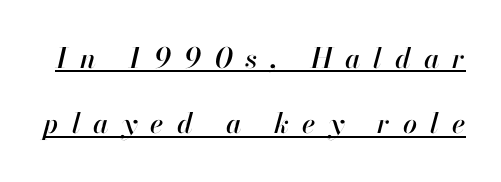
{"italic": "yes", "lean": "right", "slant_degrees": 13, "width": "normal", "stroke_contrast": "high", "x_height": "small", "monospaced": "no", "underline": "yes", "line_spacing": "loose", "line_spacing_ratio": 2.33, "letter_spacing": "wide", "letter_spacing_em": 0.47, "glyph_px": 28}
